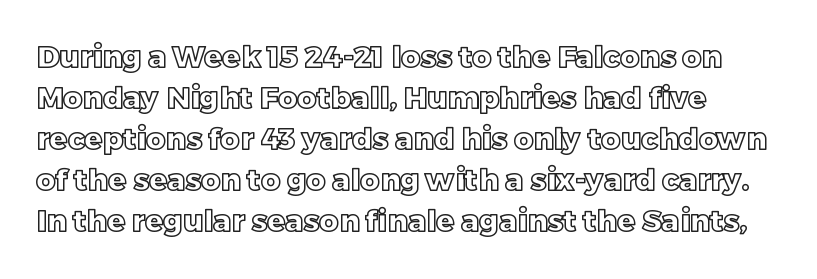
{"italic": "no", "width": "normal", "x_height": "large", "monospaced": "no", "underline": "no", "align": "left", "line_spacing": "normal", "line_spacing_ratio": 1.37, "letter_spacing": "normal", "letter_spacing_em": 0.0, "glyph_px": 30}
